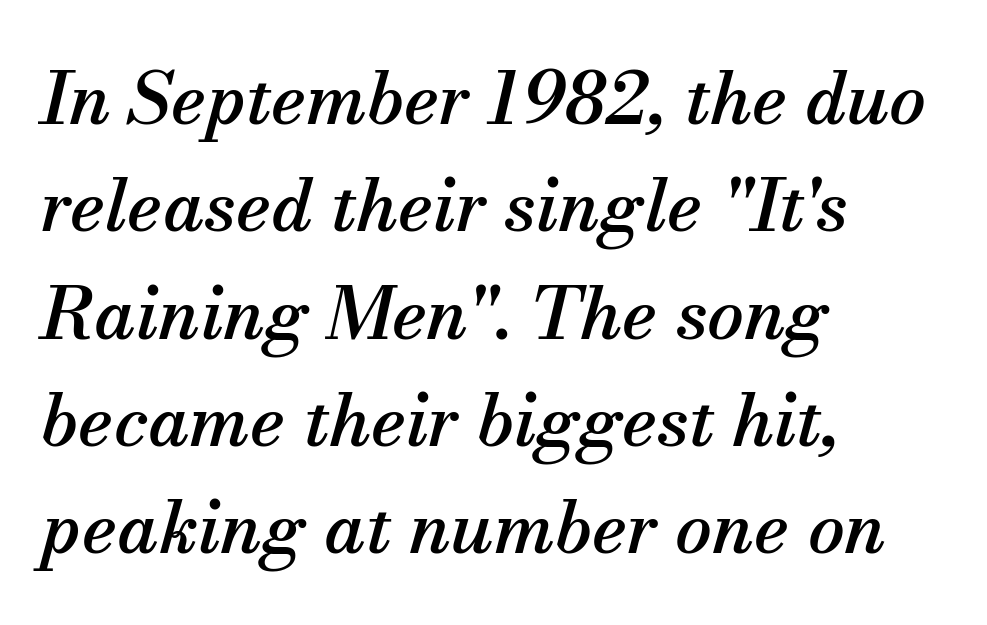
Whoever set this chose a conventional vertical rhythm. The passage shown is not underscored anywhere. The designer went with a serif here, giving each stem small feet. The line texture is even and compact thanks to regular tracking. This rendering uses left alignment, leaving the right contour irregular.
